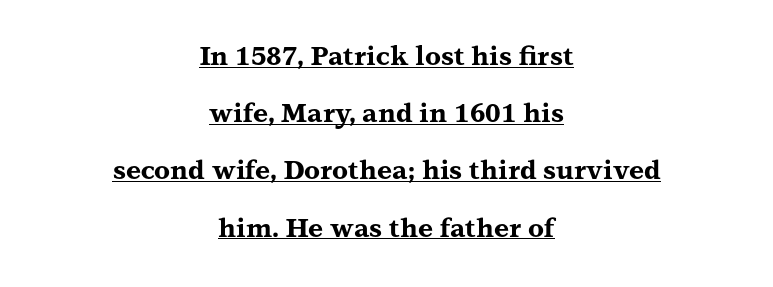
The image shows 26 px bold type, upright; set centered, loose line spacing (2.2x), normal letter spacing, underlined.
